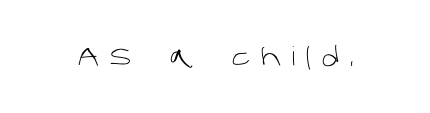
Heaviness? Minimal to ordinary, like unemphasized prose. Has an underline been added? It has not. The letterforms stand isolated, each surrounded by extra space.
